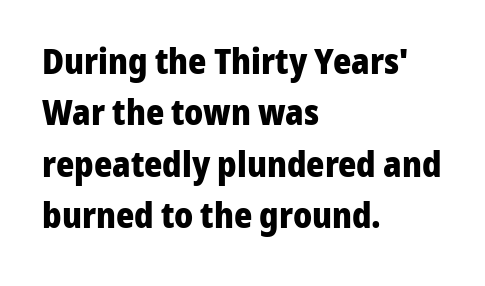
{"serif": "no", "italic": "no", "bold": "yes", "weight": "heavy", "width": "normal", "stroke_contrast": "low", "x_height": "medium", "monospaced": "no", "underline": "no", "align": "left", "line_spacing": "normal", "line_spacing_ratio": 1.47, "letter_spacing": "normal", "letter_spacing_em": 0.0, "glyph_px": 35}
